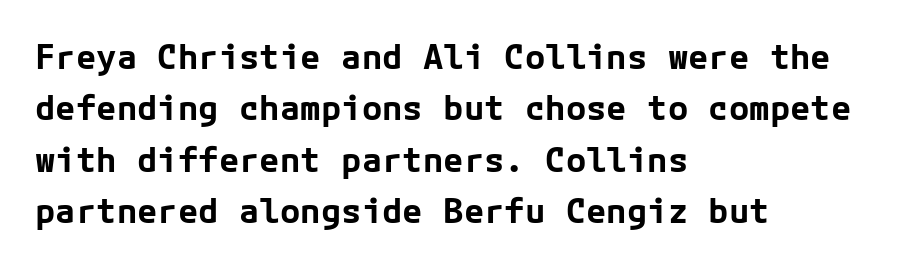
Characters follow at the spacing the type designer built in. The typesetting leans heavy: a genuine bold. Beneath every word, the page is bare. The line-height multiplier appears to be the usual default.
